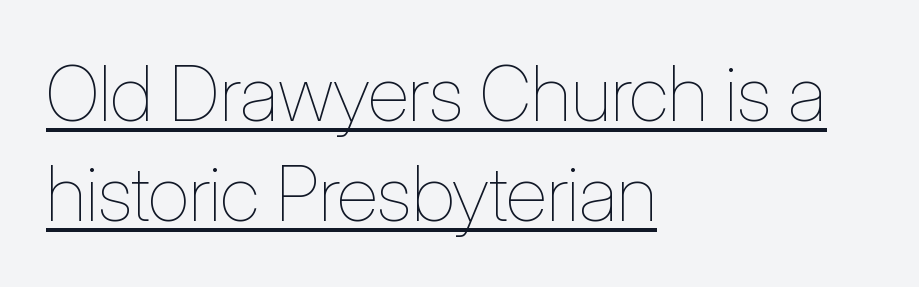
{"italic": "no", "bold": "no", "weight": "thin", "width": "condensed", "stroke_contrast": "low", "x_height": "medium", "monospaced": "no", "underline": "yes", "align": "left", "line_spacing": "normal", "line_spacing_ratio": 1.3, "letter_spacing": "normal", "letter_spacing_em": 0.0, "glyph_px": 77}
